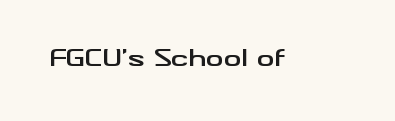
Q: Is the text bold? A: Yes.
Q: Is the text italic (slanted)? A: No, it is upright.
Q: Is the text underlined? A: No.
Q: Is the spacing between letters normal or unusually wide? A: Normal.
